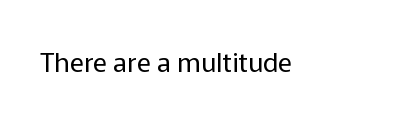
Has an underline been added? It has not. The type is set solid horizontally, with unmodified tracking. The characters are drawn with everyday or finer stroke widths. Every character sits straight up, as roman type does.
